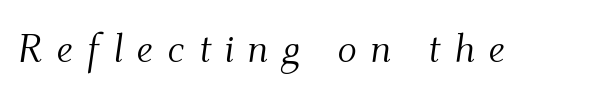
Q: Is the text bold? A: No.
Q: Is the text italic (slanted)? A: Yes, it leans right by about 9 degrees.
Q: Is the typeface a serif or a sans-serif typeface? A: Serif.
Q: Is the text underlined? A: No.
Q: Is the spacing between letters normal or unusually wide? A: Unusually wide.
Q: Width (condensed, normal, or wide)? A: Normal.
Q: Stroke contrast? A: Medium.
Q: x-height? A: Small.
Q: Monospaced? A: No.
